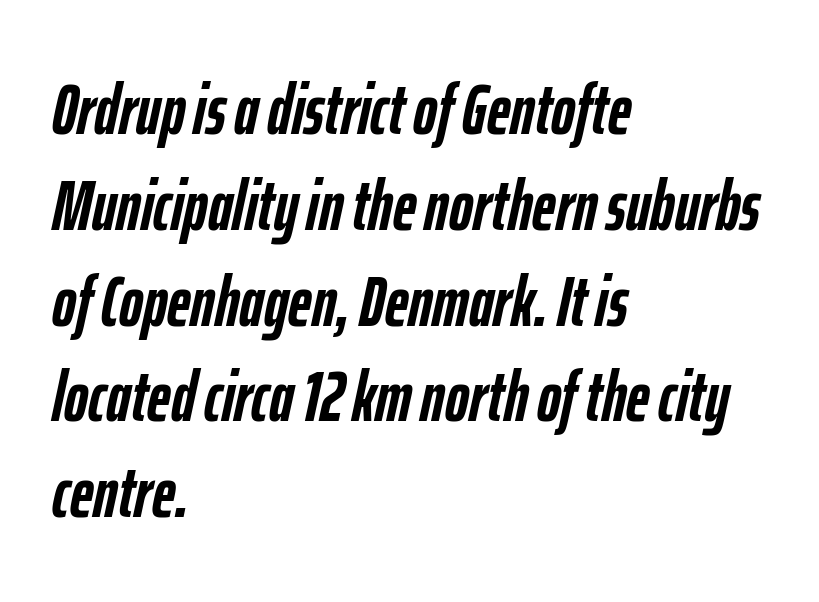
The image shows 72 px semibold, condensed type, italic (leaning right); set left-aligned, normal line spacing (1.33x), normal letter spacing, not underlined; low stroke contrast and a medium x-height.
